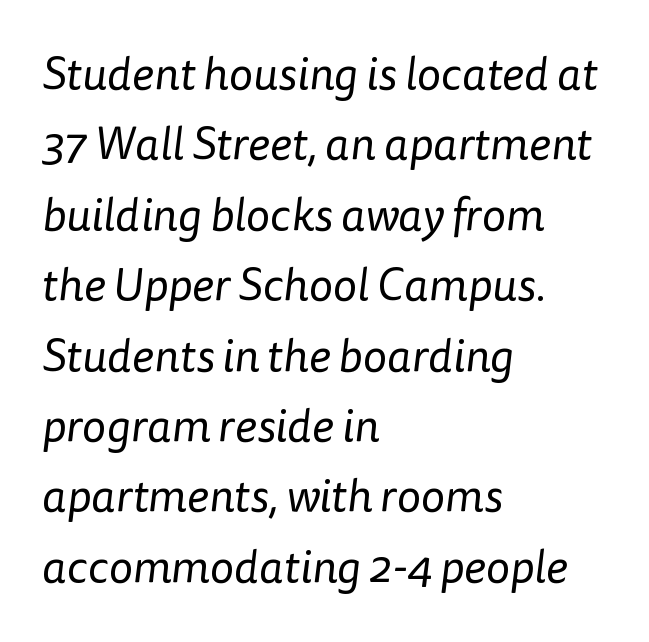
{"serif": "no", "bold": "no", "weight": "regular", "width": "normal", "stroke_contrast": "low", "x_height": "medium", "monospaced": "no", "underline": "no", "align": "left", "line_spacing": "normal", "line_spacing_ratio": 1.53, "letter_spacing": "normal", "letter_spacing_em": 0.0, "glyph_px": 46}
